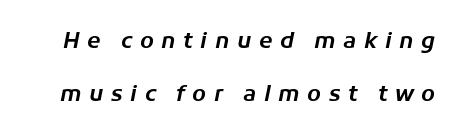
The image shows 22 px text type, italic (leaning right); set loose line spacing (2.39x), unusually wide letter spacing (+0.34 em), not underlined.
